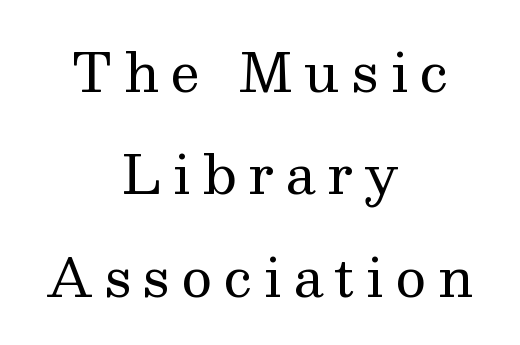
{"serif": "yes", "italic": "no", "bold": "no", "weight": "regular", "width": "normal", "stroke_contrast": "medium", "x_height": "medium", "monospaced": "no", "underline": "no", "align": "center", "line_spacing": "loose", "line_spacing_ratio": 1.93, "letter_spacing": "wide", "letter_spacing_em": 0.21, "glyph_px": 53}
